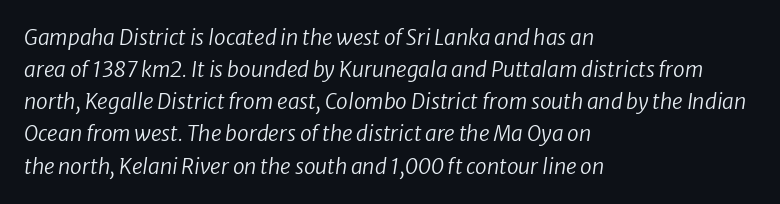
The image shows 21 px text type, italic (leaning right); set left-aligned, normal line spacing (1.53x), normal letter spacing, not underlined.
